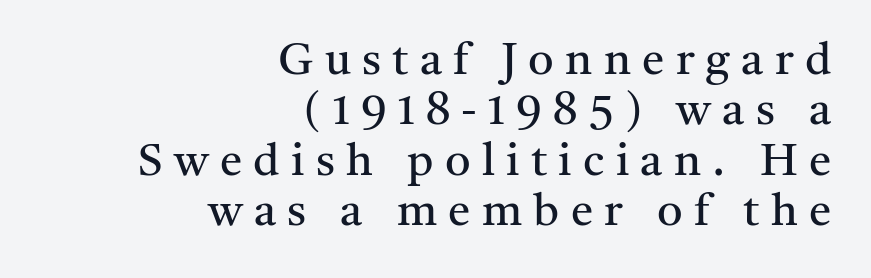
{"serif": "yes", "italic": "no", "bold": "no", "weight": "regular", "width": "normal", "stroke_contrast": "medium", "x_height": "medium", "monospaced": "no", "underline": "no", "align": "right", "line_spacing": "tight", "line_spacing_ratio": 1.12, "letter_spacing": "wide", "letter_spacing_em": 0.25, "glyph_px": 45}
